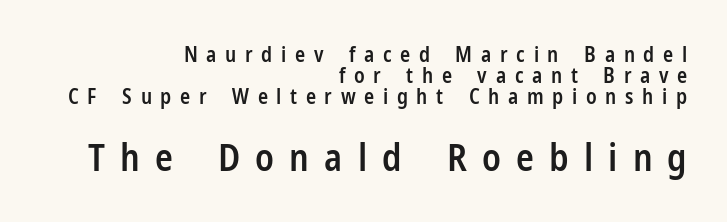
The image shows 37 px semibold, condensed sans-serif type, upright; set right-aligned, tight line spacing (1.0x), unusually wide letter spacing (+0.41 em), not underlined; the second (bottom) block is 1.76x larger; low stroke contrast and a medium x-height.
